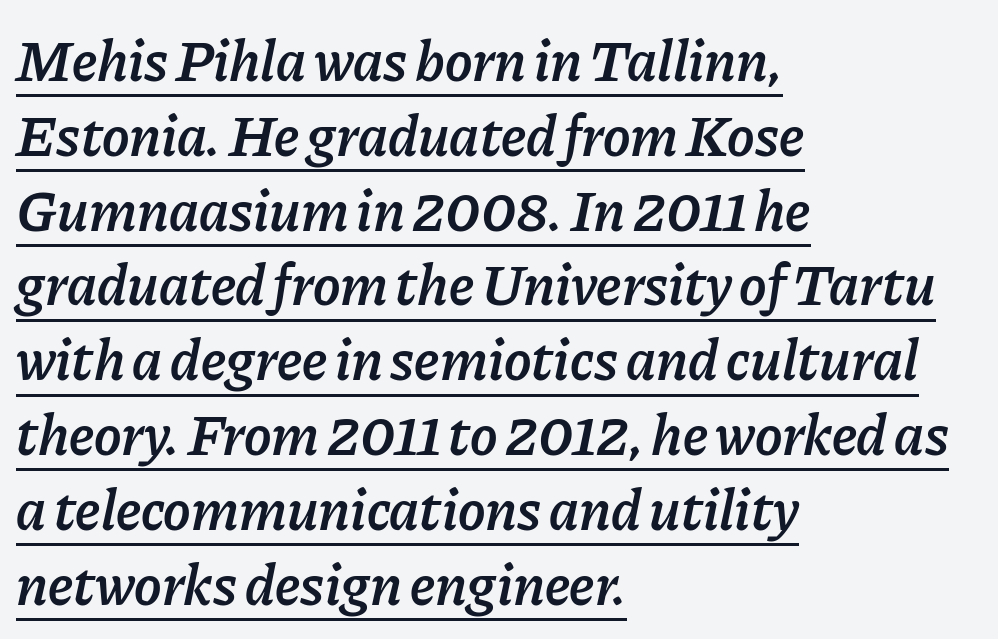
Q: Is the text bold? A: Semi-bold.
Q: Is the text italic (slanted)? A: Yes, it leans right by about 11 degrees.
Q: Is the text underlined? A: Yes.
Q: How is the paragraph aligned? A: Left-aligned.
Q: Is the spacing between letters normal or unusually wide? A: Normal.
Q: Is the spacing between lines tight, normal or loose? A: Normal.
Q: Width (condensed, normal, or wide)? A: Normal.
Q: Stroke contrast? A: Low.
Q: x-height? A: Medium.
Q: Monospaced? A: No.
